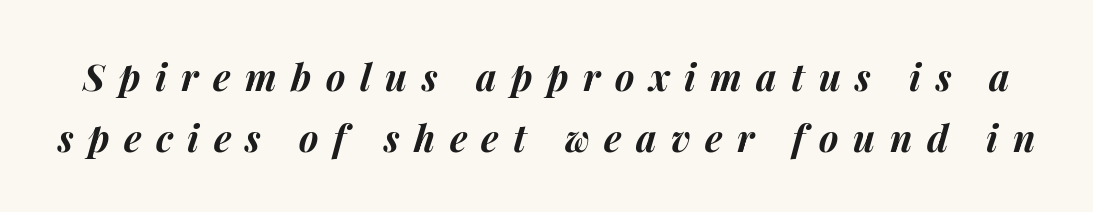
{"italic": "yes", "lean": "right", "slant_degrees": 14, "bold": "yes", "weight": "bold", "width": "normal", "stroke_contrast": "medium", "x_height": "medium", "monospaced": "no", "underline": "no", "line_spacing": "normal", "line_spacing_ratio": 1.64, "letter_spacing": "wide", "letter_spacing_em": 0.39, "glyph_px": 37}
